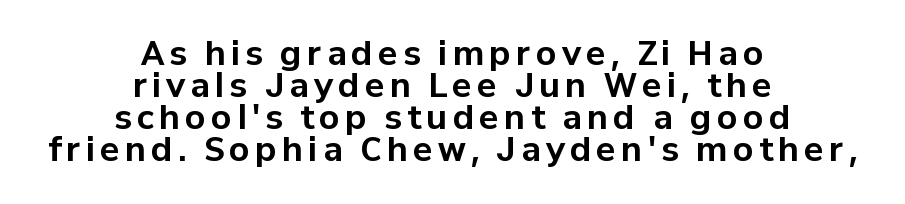
Horizontal bands of white between lines are thin slivers. Clear beneath every line of the passage. Line starts and ends both wander, symmetrically. The passage shown is typed in a proportional face where columns would drift. This is heavy type, rendered in bold. The type sits square on the baseline with zero lean.
